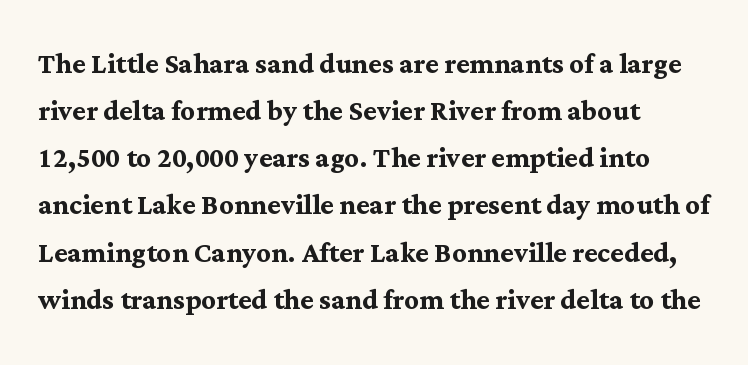
The image shows 36 px semibold serif type, upright; set left-aligned, normal line spacing (1.31x), normal letter spacing, not underlined; medium stroke contrast and a medium x-height.
